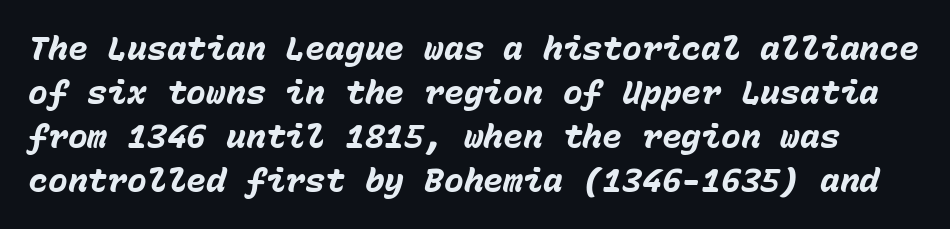
Q: Is the text bold? A: Yes.
Q: Is the text italic (slanted)? A: Yes, it leans right by about 15 degrees.
Q: Is the text underlined? A: No.
Q: Is the spacing between letters normal or unusually wide? A: Normal.
Q: Is the spacing between lines tight, normal or loose? A: Normal.
Q: Width (condensed, normal, or wide)? A: Normal.
Q: Stroke contrast? A: Low.
Q: x-height? A: Medium.
Q: Monospaced? A: Yes.
